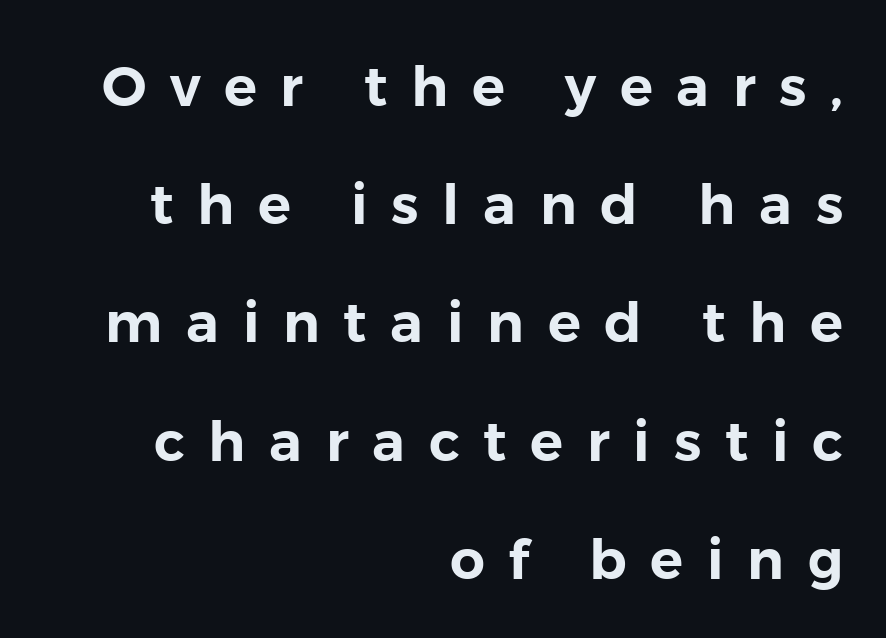
{"serif": "no", "italic": "no", "width": "normal", "stroke_contrast": "low", "x_height": "medium", "monospaced": "no", "underline": "no", "align": "right", "line_spacing": "loose", "line_spacing_ratio": 2.15, "letter_spacing": "wide", "letter_spacing_em": 0.43, "glyph_px": 55}
